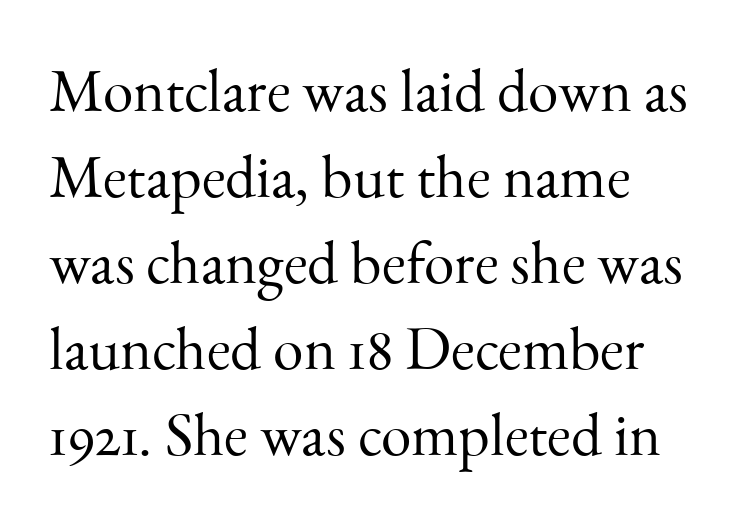
Letterform terminals end in serifs throughout the passage. Upright lettering throughout. Character widths vary here, with narrow letters taking less room than wide ones. The typesetter chose a ragged-right arrangement here. Weight: in the light-to-regular range. Words float on clear page, feet unadorned.
